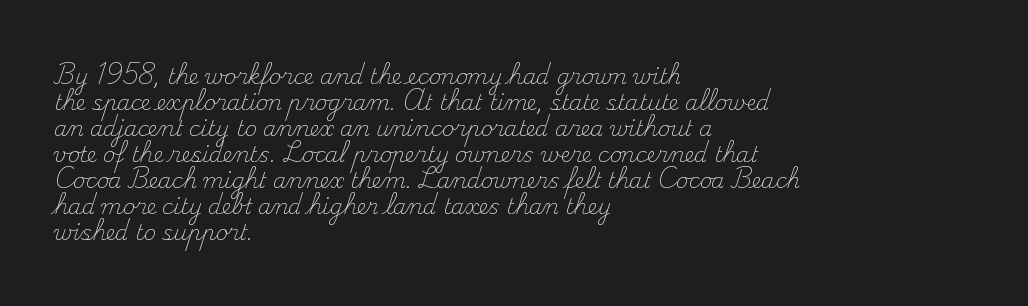
Q: Is the text bold? A: No.
Q: Is the text italic (slanted)? A: Yes.
Q: Is the text underlined? A: No.
Q: How is the paragraph aligned? A: Left-aligned.
Q: Is the spacing between letters normal or unusually wide? A: Normal.
